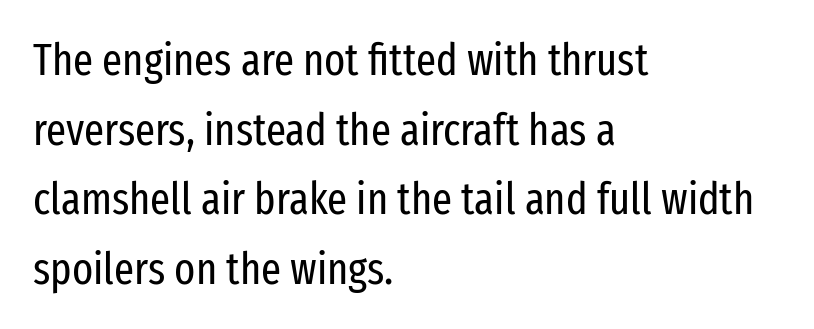
Q: Is the text bold? A: No.
Q: Is the text italic (slanted)? A: No, it is upright.
Q: Is the typeface a serif or a sans-serif typeface? A: Sans-serif.
Q: Is the text underlined? A: No.
Q: How is the paragraph aligned? A: Left-aligned.
Q: Is the spacing between letters normal or unusually wide? A: Normal.
Q: Is the spacing between lines tight, normal or loose? A: Normal.
Q: Width (condensed, normal, or wide)? A: Condensed.
Q: Stroke contrast? A: Low.
Q: x-height? A: Medium.
Q: Monospaced? A: No.
